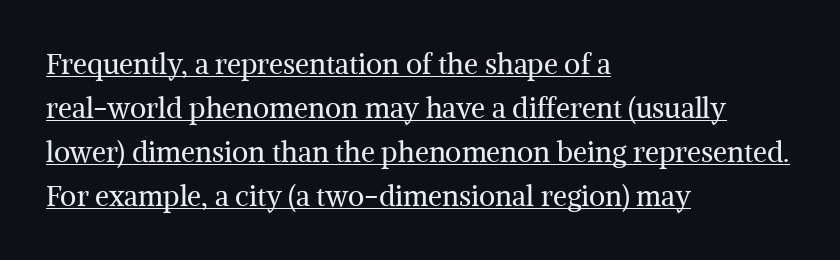
Looks like someone drew a line under every word here. The letterforms sit shoulder to shoulder at normal distance. Note the varied advance widths — an 'i' is clearly narrower than an 'm'. I'd call this a serif setting — the letters wear small feet. Notice how descenders clear the ascenders below comfortably — that's standard leading. The weight tops out at a normal text grade.
